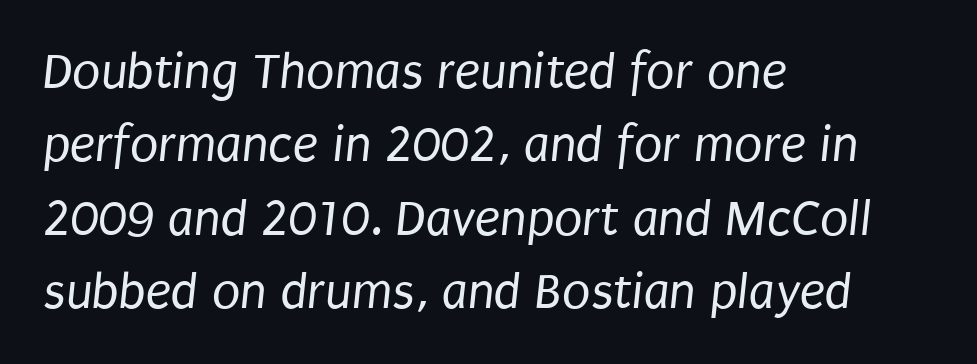
The image shows 52 px regular-weight, condensed sans-serif type; set left-aligned, normal line spacing (1.41x), normal letter spacing, not underlined; low stroke contrast and a large x-height.
